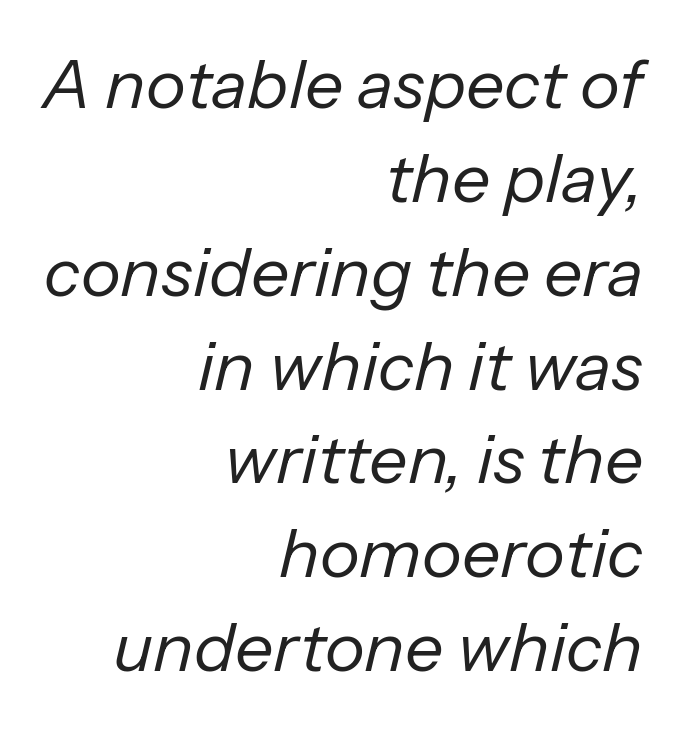
Interline gaps are of average width in this sample. Think of a printed novel: that variable character pitch is what you see here. The strip under each line holds only bare page. Stem width sits at or under what a default text font uses.
